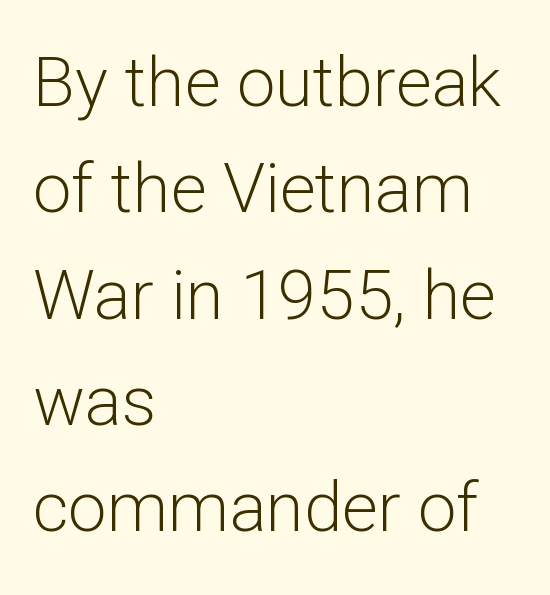
Q: Is the text bold? A: No.
Q: Is the text italic (slanted)? A: No, it is upright.
Q: Is the typeface a serif or a sans-serif typeface? A: Sans-serif.
Q: Is the text underlined? A: No.
Q: How is the paragraph aligned? A: Left-aligned.
Q: Is the spacing between letters normal or unusually wide? A: Normal.
Q: Is the spacing between lines tight, normal or loose? A: Normal.
Q: Width (condensed, normal, or wide)? A: Normal.
Q: Stroke contrast? A: Low.
Q: x-height? A: Medium.
Q: Monospaced? A: No.
